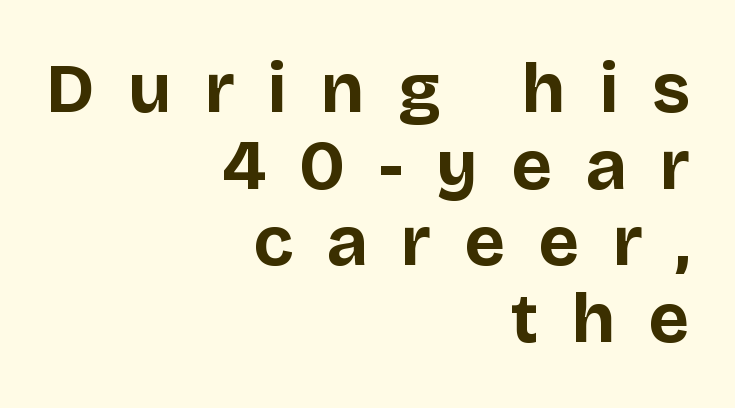
{"serif": "no", "italic": "no", "bold": "yes", "weight": "bold", "width": "normal", "stroke_contrast": "low", "x_height": "large", "monospaced": "no", "underline": "no", "align": "right", "line_spacing": "tight", "line_spacing_ratio": 1.08, "letter_spacing": "wide", "letter_spacing_em": 0.47, "glyph_px": 71}
